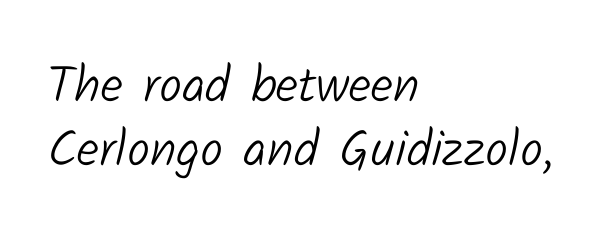
These lines stack with their left ends in a neat column. Only glyphs here, with clear space below each row. Letter spacing: default. Baseline-to-baseline distance is the conventional proportion of letter height.
